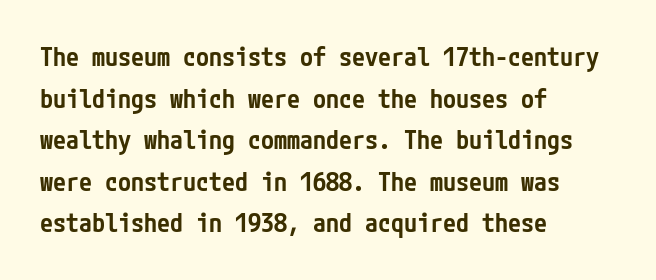
The space between consecutive lines is moderate. All the whitespace from short lines collects on the right. Is there any slant? The stems are plumb. The gaps between neighbouring characters are ordinary and unremarkable. Is the type bold? Partly — it's a semibold, heavier than regular but not fully bold.
